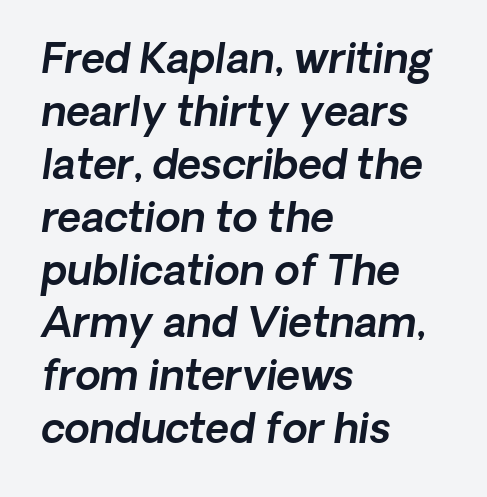
The image shows 41 px sans-serif type; set left-aligned, normal line spacing (1.29x), normal letter spacing, not underlined; a medium x-height.
